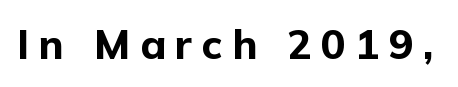
The face used here is proportionally spaced, like ordinary book or web type. Glance below the letters and you will spot only blank space. The lettering stays uniformly vertical, giving the passage a roman look. The characters display no serif detailing; their extremities are plain.
